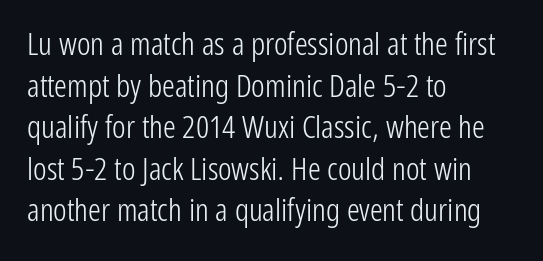
Q: Is the text bold? A: No.
Q: Is the text italic (slanted)? A: No, it is upright.
Q: Is the typeface a serif or a sans-serif typeface? A: Sans-serif.
Q: Is the text underlined? A: No.
Q: How is the paragraph aligned? A: Left-aligned.
Q: Is the spacing between letters normal or unusually wide? A: Normal.
Q: Is the spacing between lines tight, normal or loose? A: Normal.
Q: Width (condensed, normal, or wide)? A: Condensed.
Q: Stroke contrast? A: Low.
Q: x-height? A: Medium.
Q: Monospaced? A: No.
